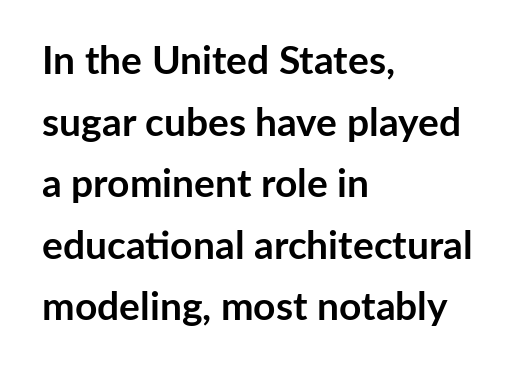
The image shows 39 px semibold sans-serif type, upright; set left-aligned, normal line spacing (1.58x), normal letter spacing, not underlined; low stroke contrast and a medium x-height.
